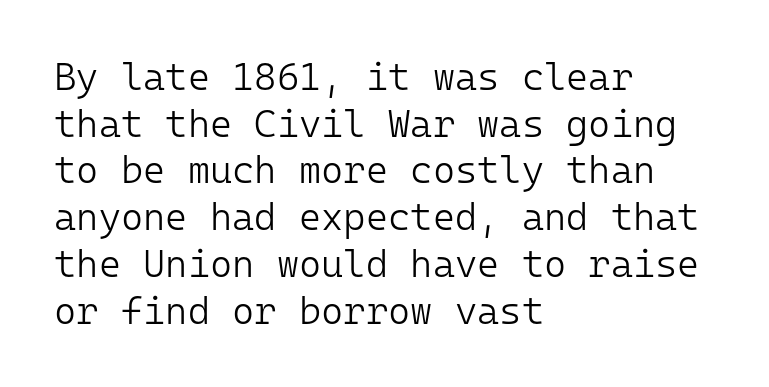
The image shows 38 px light sans-serif type, upright, monospaced; set left-aligned, line spacing 1.23x, normal letter spacing, not underlined; low stroke contrast and a medium x-height.
